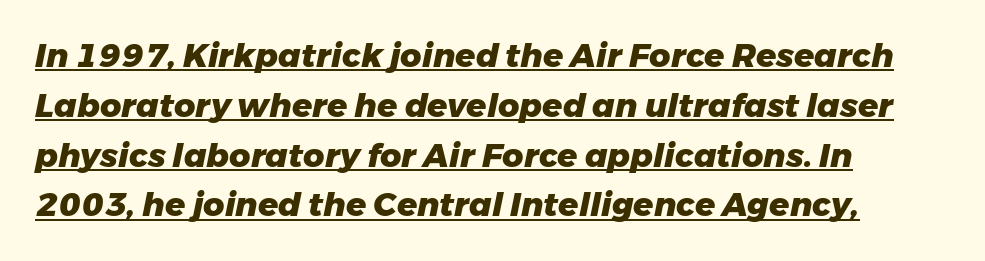
{"italic": "yes", "lean": "right", "slant_degrees": 11, "bold": "yes", "weight": "heavy", "width": "normal", "stroke_contrast": "low", "x_height": "medium", "monospaced": "no", "underline": "yes", "align": "left", "line_spacing": "normal", "line_spacing_ratio": 1.51, "letter_spacing": "normal", "letter_spacing_em": 0.0, "glyph_px": 33}
